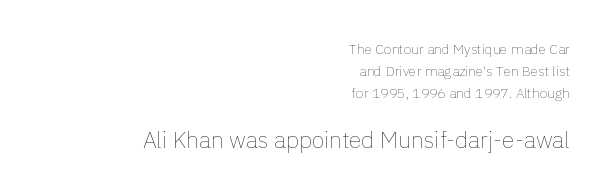
Think standard paragraph weight, or any step lighter than that. The typography opts for an upright posture over an oblique one. A bare baseline throughout the passage. Compare the two chunks: the lower has the greater cap height. The horizontal fit of the characters is conventional and even. In terms of leading, this rendering sits right in the middle.
